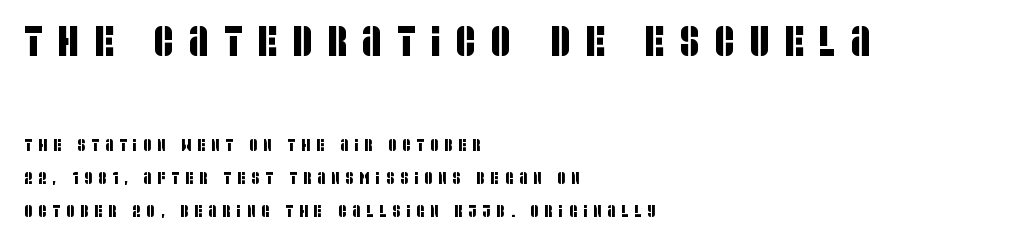
The passage shown has open, widely tracked lettering throughout. This sample is left-justified, so line endings fall wherever the words run out. Rule under the text: the space is simply empty. Spacing verdict: proportional, widths tailored to each character. This block would shrink considerably if given ordinary leading; it's expanded now. Examine the stroke ends and you'll find no serifs.
